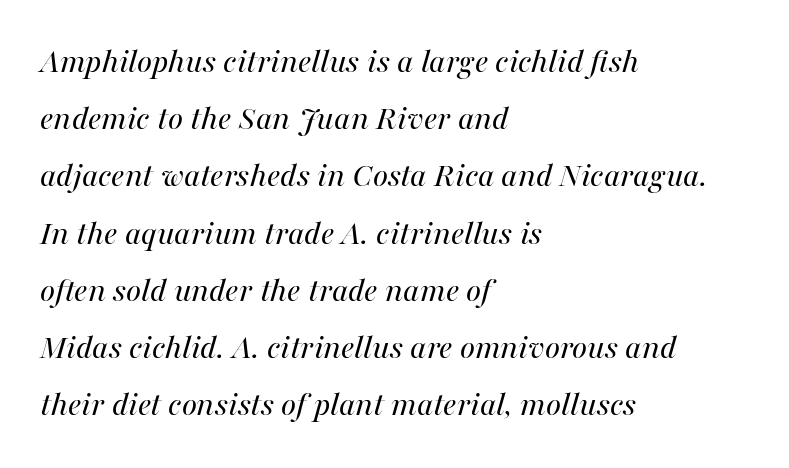
This block has exactly the height ordinary leading produces. No extra ink here — the face is not bold. You could call the tracking neutral — neither tight nor loose. The area under the type is left untouched. Left-aligned paragraph, ragged on the right.
